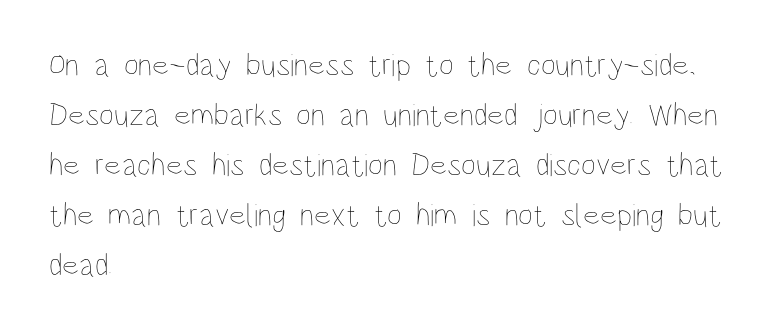
Stroke thickness stays within the range of a standard reading face or lighter. The tracking reads as untouched default to a designer's eye. Upright lettering throughout. The rendering uses natural spacing where letterforms have individual widths.
